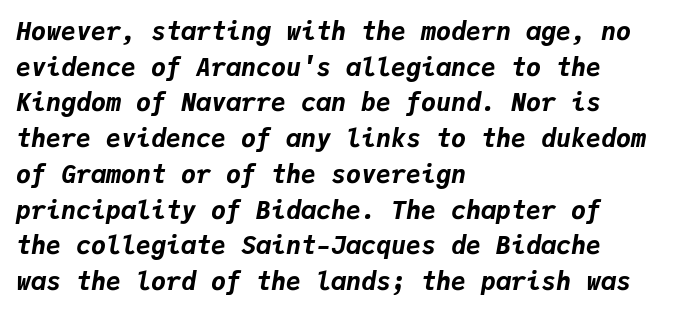
Is the block centered? No — it sits flush against the left margin. Vertically, the passage feels balanced, rows spaced as you'd expect. Has an underline been added? It has not. This is heavy type, rendered in bold. The face used here is rendered with its standard letterfit.
